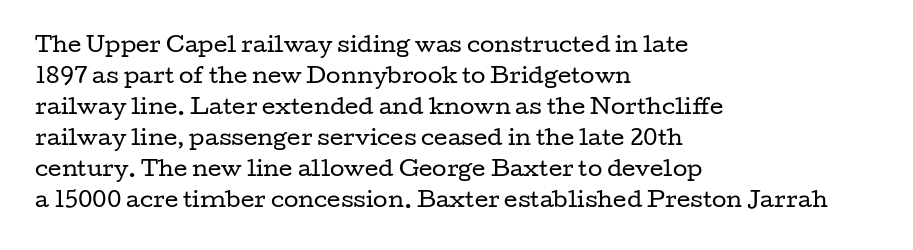
No chunkiness to these letters — they're not bold. The area under the type is left untouched. This rendering uses left alignment, leaving the right contour irregular. The font's upright variant was chosen for this text. Compared with typical body copy, the letter spacing here is the same.
